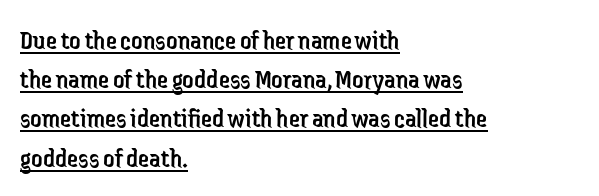
The image shows 28 px regular-weight, condensed sans-serif type, upright; set left-aligned, normal line spacing (1.4x), normal letter spacing, underlined; low stroke contrast and a medium x-height.
